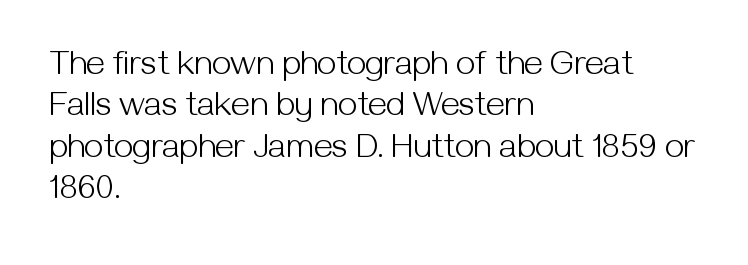
{"serif": "no", "italic": "no", "bold": "no", "weight": "light", "width": "normal", "stroke_contrast": "medium", "x_height": "medium", "monospaced": "no", "underline": "no", "align": "left", "line_spacing_ratio": 1.22, "letter_spacing": "normal", "letter_spacing_em": 0.0, "glyph_px": 34}
